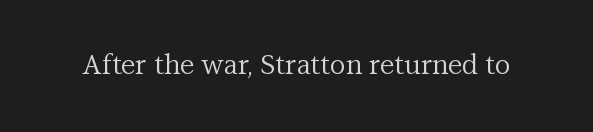
Q: Is the text bold? A: No.
Q: Is the text italic (slanted)? A: No, it is upright.
Q: Is the text underlined? A: No.
Q: Is the spacing between letters normal or unusually wide? A: Normal.
